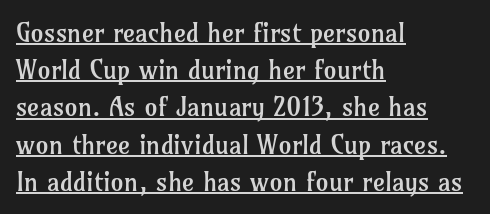
The image shows 26 px text type, upright; set left-aligned, normal line spacing (1.43x), normal letter spacing, underlined.
